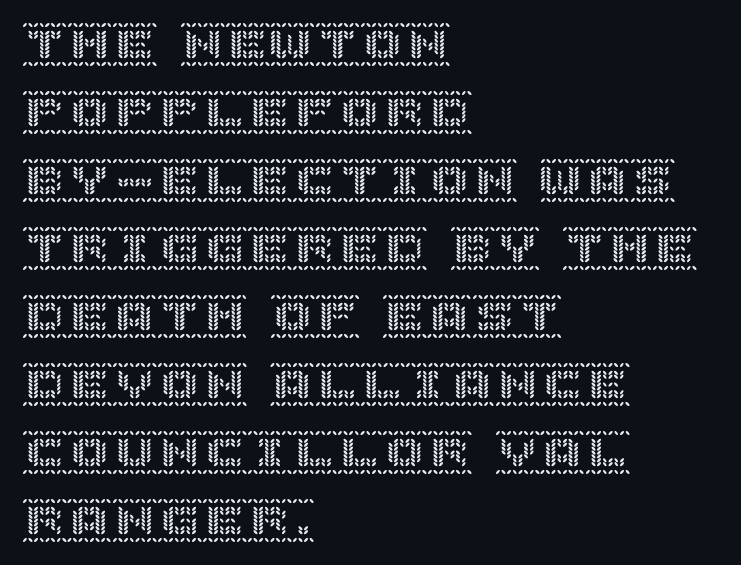
The image shows 45 px text type, upright; set left-aligned, normal line spacing (1.51x), normal letter spacing, not underlined; a large x-height.
